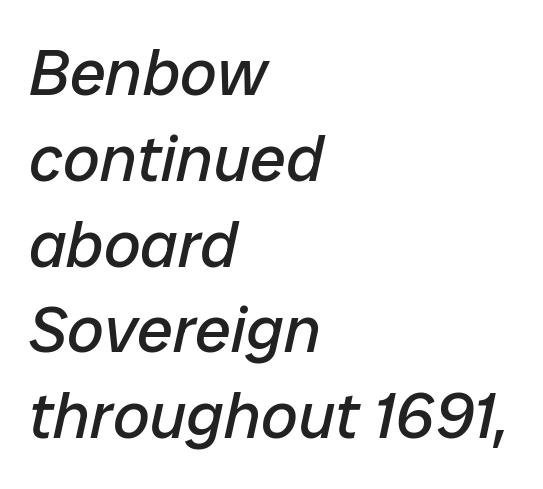
{"italic": "yes", "lean": "right", "slant_degrees": 12, "bold": "no", "weight": "regular", "width": "normal", "stroke_contrast": "low", "x_height": "medium", "monospaced": "no", "underline": "no", "align": "left", "line_spacing": "normal", "line_spacing_ratio": 1.32, "letter_spacing": "normal", "letter_spacing_em": 0.0, "glyph_px": 65}
